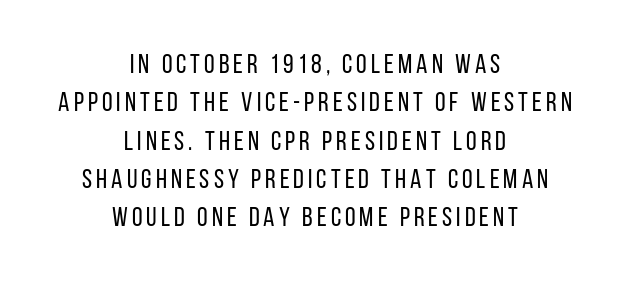
Q: Is the text bold? A: No.
Q: Is the text italic (slanted)? A: No, it is upright.
Q: Is the text underlined? A: No.
Q: How is the paragraph aligned? A: Centered.
Q: Is the spacing between lines tight, normal or loose? A: Normal.
